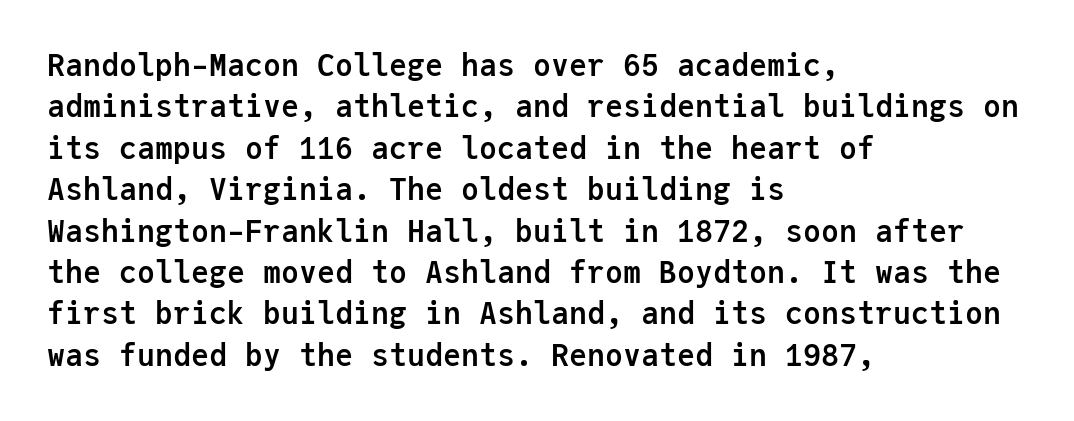
A dark, heavy texture on the line: the type is bold. I'd call this a sans setting — the letters go barefoot. Style check: upright. Each letter, wide or thin by design, is forced into the same width here. The setting favours the left margin, as ordinary paragraphs usually do.
